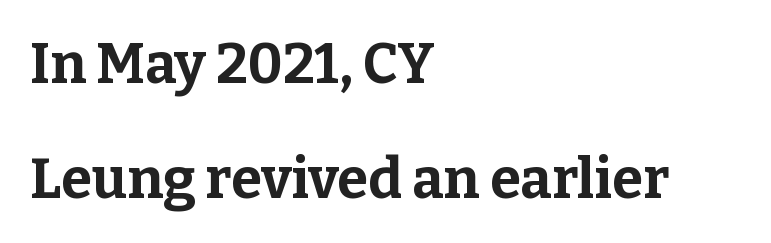
The image shows 56 px bold serif type, upright; set left-aligned, loose line spacing (2.05x), normal letter spacing, not underlined; low stroke contrast and a medium x-height.
